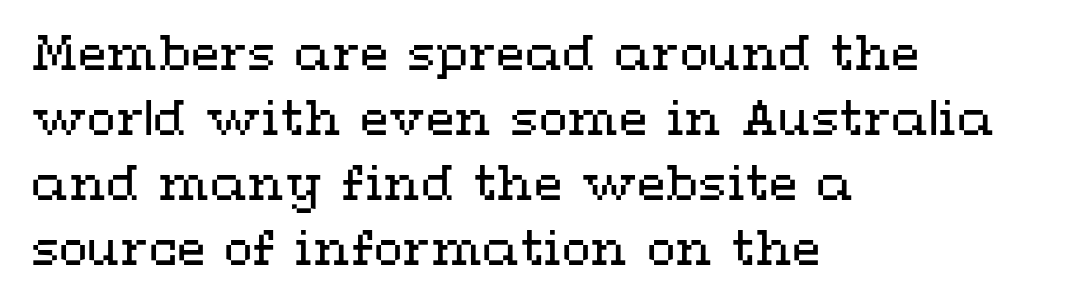
The image shows 47 px regular-weight, wide type, upright; set left-aligned, normal line spacing (1.38x), normal letter spacing, not underlined; medium stroke contrast and a medium x-height.
